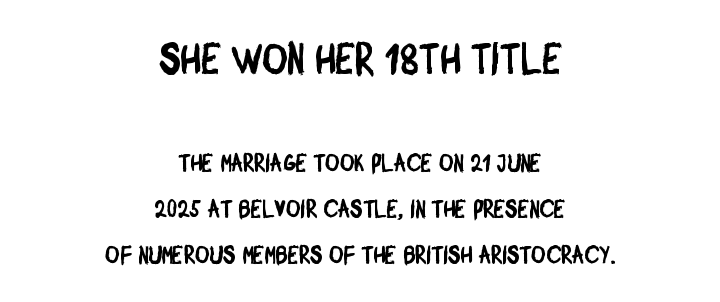
{"serif": "no", "width": "condensed", "stroke_contrast": "low", "x_height": "large", "monospaced": "no", "underline": "no", "align": "center", "line_spacing_ratio": 1.84, "letter_spacing": "normal", "letter_spacing_em": 0.0, "larger_block": "first", "size_ratio": 1.72, "glyph_px": 43}
